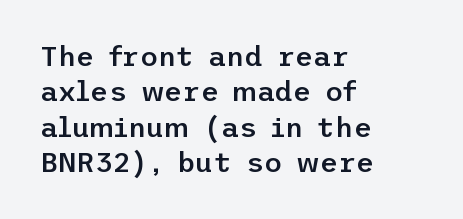
What weight is shown? A semibold, between regular and bold. Layout note: lines flush left. Rule under the text: the space is simply empty. You can tell from the bare stems that sans-serif type was used. Tracking value appears to be zero — textbook default spacing.
